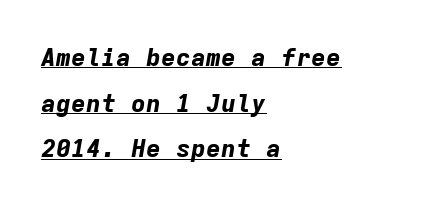
The image shows 25 px bold type, italic (leaning right); set left-aligned, line spacing 1.83x, normal letter spacing, underlined.
